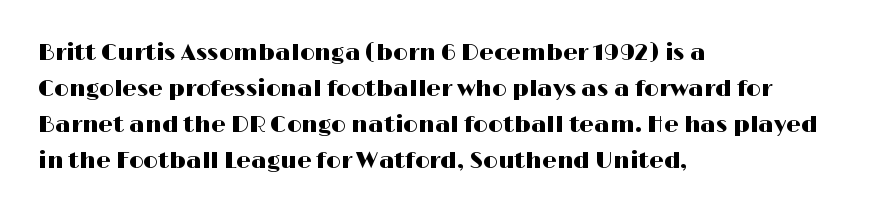
{"italic": "no", "underline": "no", "align": "left", "line_spacing": "normal", "line_spacing_ratio": 1.56, "letter_spacing": "normal", "letter_spacing_em": 0.0, "glyph_px": 23}
